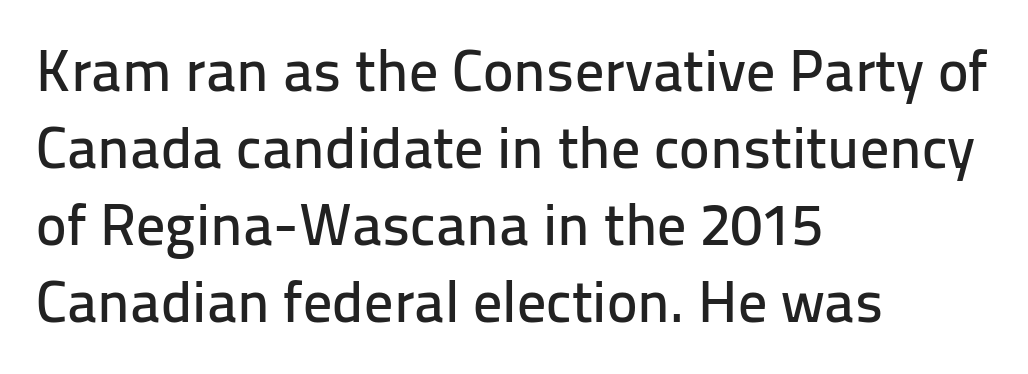
Q: Is the text italic (slanted)? A: No, it is upright.
Q: Is the typeface a serif or a sans-serif typeface? A: Sans-serif.
Q: Is the text underlined? A: No.
Q: How is the paragraph aligned? A: Left-aligned.
Q: Is the spacing between letters normal or unusually wide? A: Normal.
Q: Is the spacing between lines tight, normal or loose? A: Normal.
Q: Width (condensed, normal, or wide)? A: Normal.
Q: Stroke contrast? A: Low.
Q: x-height? A: Medium.
Q: Monospaced? A: No.
